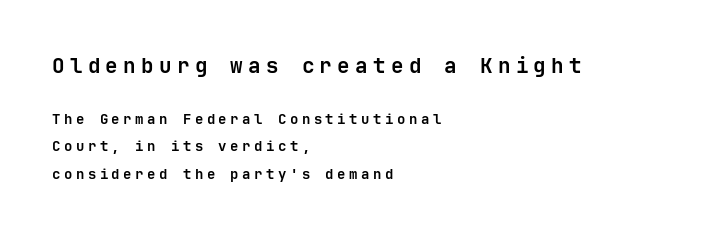
The image shows 21 px bold type, upright; set left-aligned, loose line spacing (1.96x), unusually wide letter spacing (+0.25 em), not underlined; the first (top) block is 1.5x larger.
